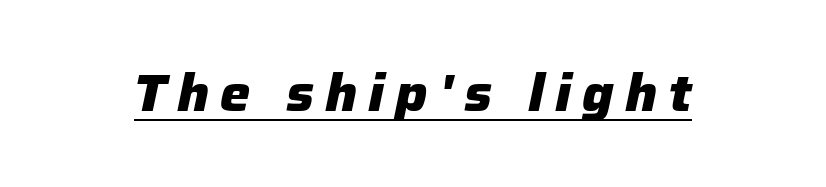
The text carries the slant typical of an italic or oblique font. A typographer would call this underscored text. The rendering uses natural spacing where letterforms have individual widths. What stands out about the letter spacing? Its width — letters are far apart. In terms of weight, the rendering is a true, heavy bold.
